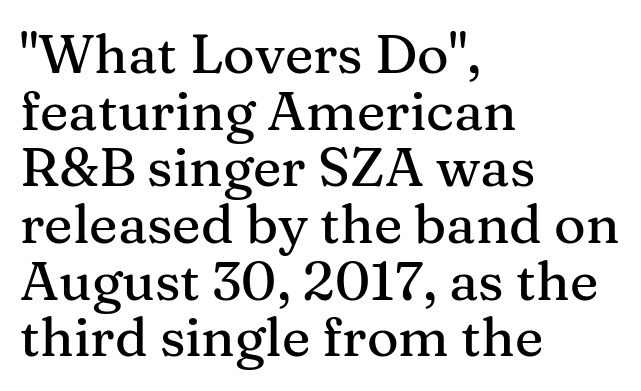
The image shows 54 px serif type, upright; set left-aligned, tight line spacing (1.05x), normal letter spacing, not underlined; medium stroke contrast and a medium x-height.
